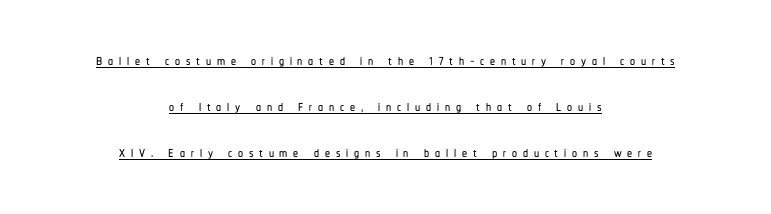
{"italic": "no", "underline": "yes", "align": "center", "line_spacing": "loose", "line_spacing_ratio": 2.3, "letter_spacing": "wide", "letter_spacing_em": 0.29, "glyph_px": 20}
